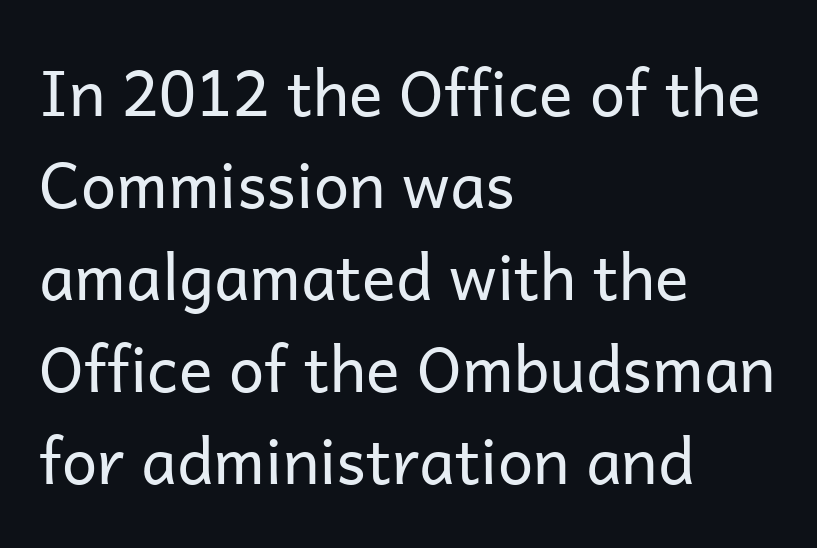
The image shows 63 px regular-weight sans-serif type, upright; set left-aligned, normal line spacing (1.46x), normal letter spacing, not underlined; low stroke contrast and a medium x-height.
